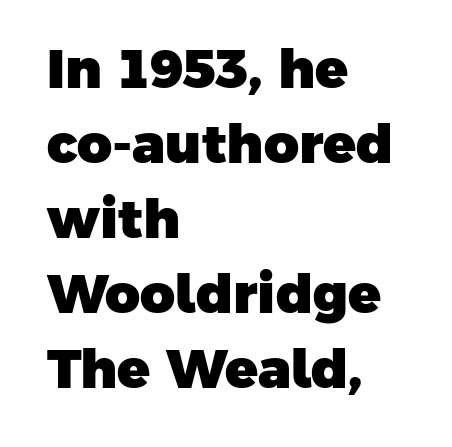
Q: Is the text bold? A: Yes.
Q: Is the typeface a serif or a sans-serif typeface? A: Sans-serif.
Q: Is the text underlined? A: No.
Q: How is the paragraph aligned? A: Left-aligned.
Q: Is the spacing between letters normal or unusually wide? A: Normal.
Q: Is the spacing between lines tight, normal or loose? A: Normal.
Q: Width (condensed, normal, or wide)? A: Normal.
Q: Stroke contrast? A: Low.
Q: x-height? A: Medium.
Q: Monospaced? A: No.
